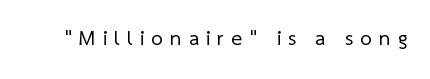
The image shows 21 px text type; set unusually wide letter spacing (+0.33 em), not underlined.
